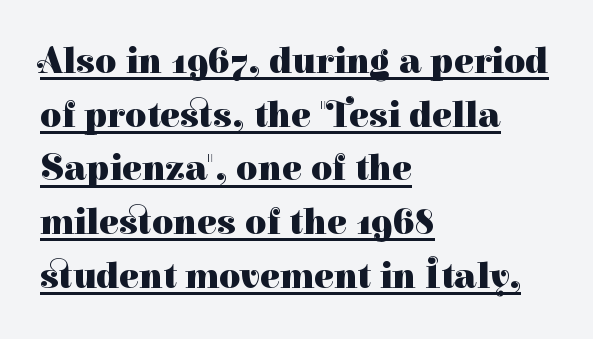
{"serif": "yes", "italic": "no", "bold": "yes", "weight": "heavy", "width": "normal", "stroke_contrast": "high", "x_height": "medium", "monospaced": "no", "underline": "yes", "align": "left", "line_spacing": "normal", "line_spacing_ratio": 1.45, "letter_spacing": "normal", "letter_spacing_em": 0.0, "glyph_px": 37}
